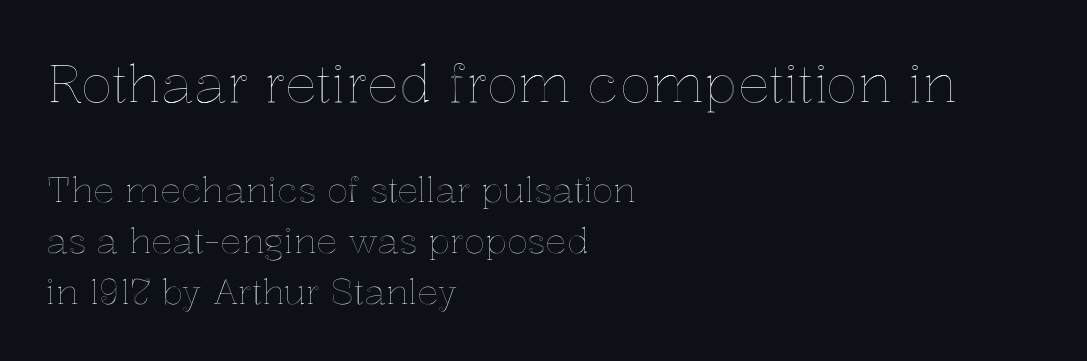
Descenders hang freely into open space. Casual observation: everything's shoved over to the left. Tracking value appears to be zero — textbook default spacing. Regarding leading, the lines here are spaced in the standard way. Is the lower block the larger one? No — the upper block carries the bigger type. The passage shown is typed in a proportional face where columns would drift.
